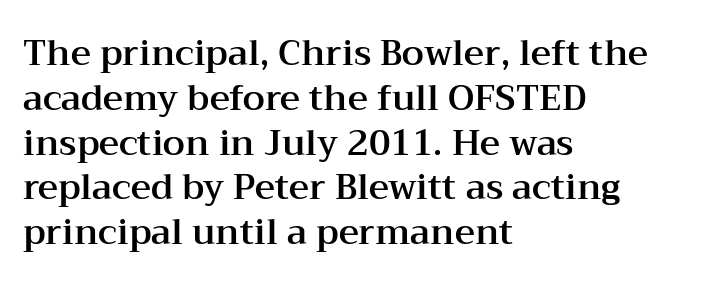
The image shows 35 px wide serif type, upright; set left-aligned, normal line spacing (1.28x), normal letter spacing, not underlined; medium stroke contrast and a medium x-height.
